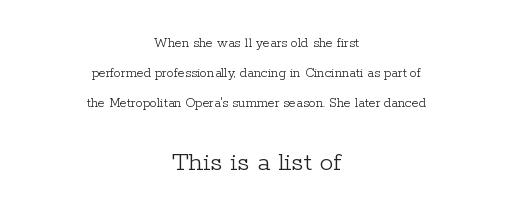
Q: Is the text bold? A: No.
Q: Is the text italic (slanted)? A: No, it is upright.
Q: Is the typeface a serif or a sans-serif typeface? A: Serif.
Q: Is the text underlined? A: No.
Q: How is the paragraph aligned? A: Centered.
Q: Is the spacing between letters normal or unusually wide? A: Normal.
Q: Is the spacing between lines tight, normal or loose? A: Loose.
Q: Which block of text is set in a larger size, the first (top) or the second (bottom)? A: The second (bottom) one.
Q: Width (condensed, normal, or wide)? A: Normal.
Q: Stroke contrast? A: Low.
Q: x-height? A: Medium.
Q: Monospaced? A: No.
